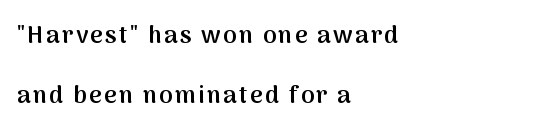
{"italic": "no", "bold": "semi", "underline": "no", "align": "left", "line_spacing": "loose", "line_spacing_ratio": 2.49, "glyph_px": 24}
